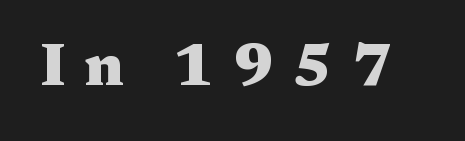
Proportional: the letters do not fall into vertical columns. The zone under the glyphs is completely vacant. The font is running at its bold setting. This sample uses a serif face.
